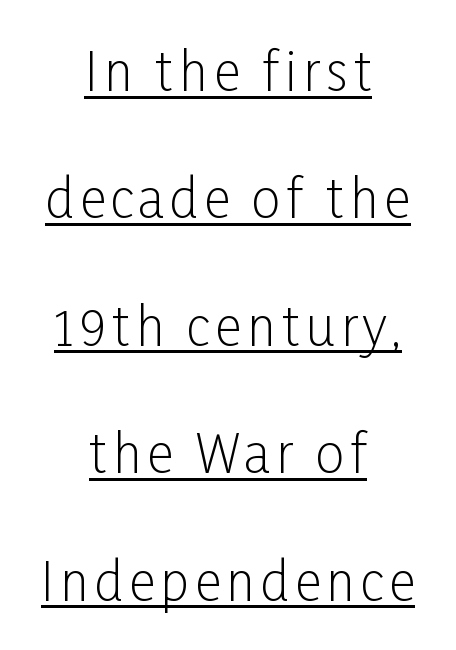
Q: Is the text bold? A: No.
Q: Is the text italic (slanted)? A: No, it is upright.
Q: Is the typeface a serif or a sans-serif typeface? A: Sans-serif.
Q: Is the text underlined? A: Yes.
Q: How is the paragraph aligned? A: Centered.
Q: Is the spacing between lines tight, normal or loose? A: Loose.
Q: Width (condensed, normal, or wide)? A: Condensed.
Q: Stroke contrast? A: Low.
Q: x-height? A: Medium.
Q: Monospaced? A: No.
